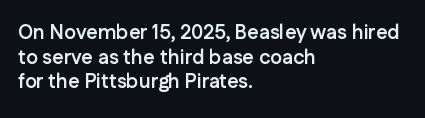
The image shows 20 px bold type, upright; set left-aligned, line spacing 1.23x, normal letter spacing, not underlined.
